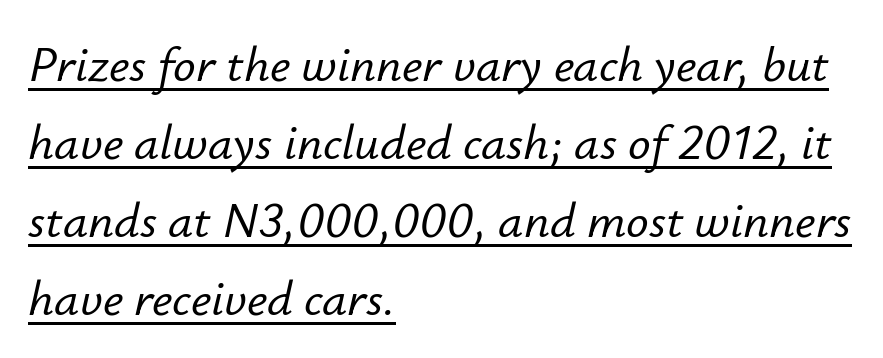
Q: Is the text italic (slanted)? A: Yes, it leans right by about 12 degrees.
Q: Is the text underlined? A: Yes.
Q: How is the paragraph aligned? A: Left-aligned.
Q: Is the spacing between letters normal or unusually wide? A: Normal.
Q: Is the spacing between lines tight, normal or loose? A: Normal.
Q: Width (condensed, normal, or wide)? A: Normal.
Q: Stroke contrast? A: Low.
Q: x-height? A: Small.
Q: Monospaced? A: No.
